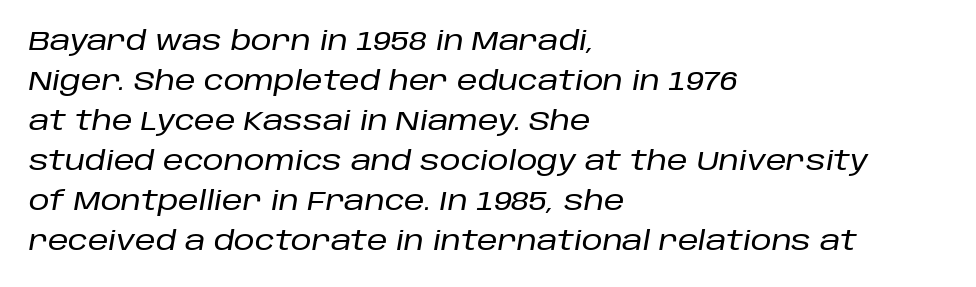
The image shows 26 px text type, italic (leaning right); set left-aligned, normal line spacing (1.54x), normal letter spacing, not underlined.
